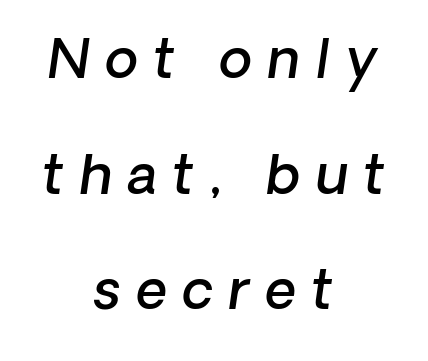
{"serif": "no", "bold": "semi", "weight": "semibold", "width": "normal", "stroke_contrast": "low", "x_height": "medium", "monospaced": "no", "underline": "no", "align": "center", "line_spacing": "loose", "line_spacing_ratio": 2.14, "letter_spacing": "wide", "letter_spacing_em": 0.29, "glyph_px": 54}
